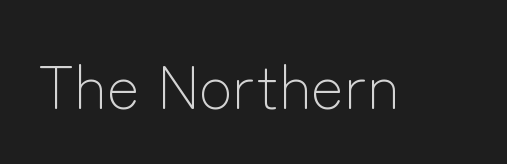
The image shows 62 px light sans-serif type, upright; set normal letter spacing, not underlined; low stroke contrast and a medium x-height.
